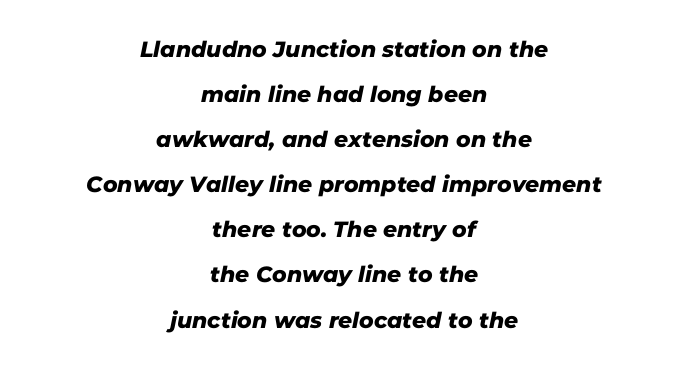
The image shows 22 px text type; set centered, loose line spacing (2.05x), normal letter spacing, not underlined.
